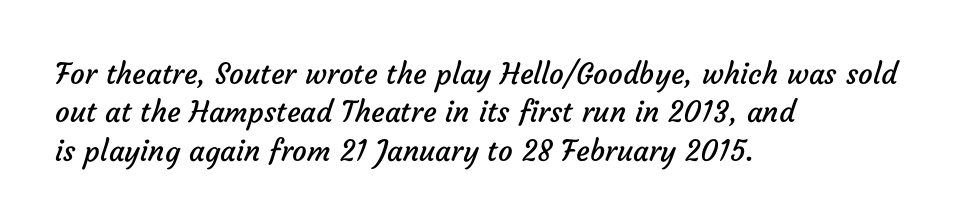
{"serif": "no", "bold": "no", "weight": "regular", "width": "normal", "stroke_contrast": "low", "x_height": "medium", "monospaced": "no", "underline": "no", "align": "left", "line_spacing": "normal", "line_spacing_ratio": 1.32, "letter_spacing": "normal", "letter_spacing_em": 0.0, "glyph_px": 29}
